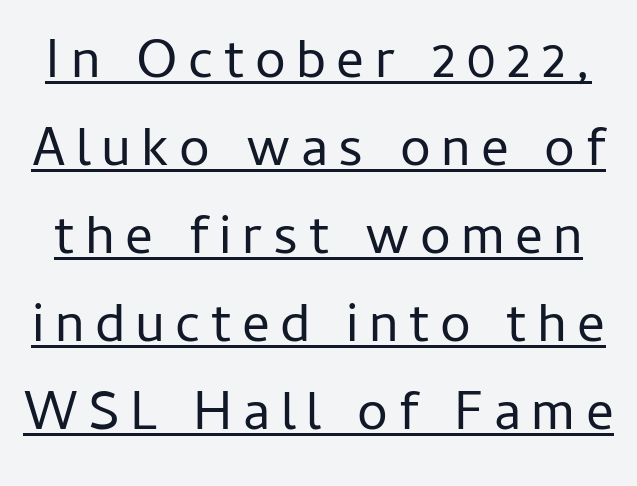
The image shows 55 px regular-weight sans-serif type, upright; set normal line spacing (1.6x), underlined; low stroke contrast and a medium x-height.
